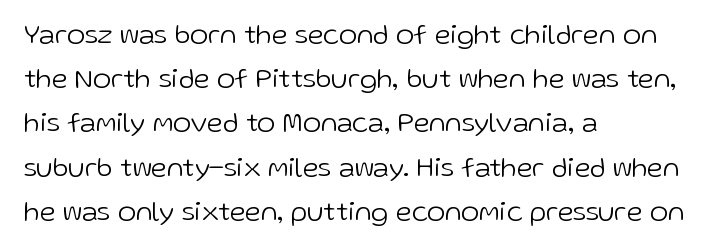
You can tell from the bare stems that sans-serif type was used. Ascenders rise straight up at ninety degrees. Underline: absent. Compared with typical body copy, the letter spacing here is the same. Vertical stems look standard width or narrower in stroke.
